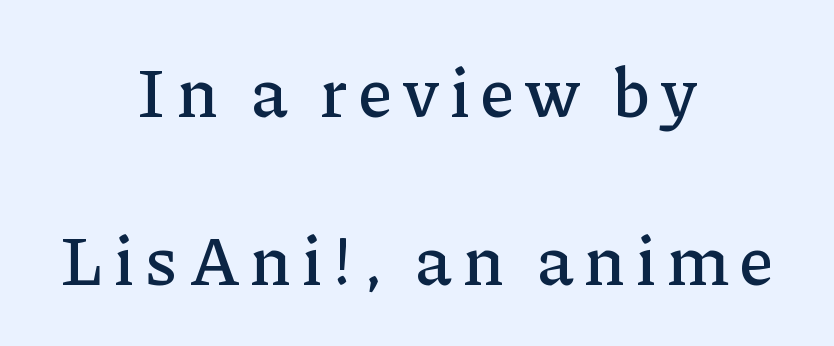
Q: Is the text italic (slanted)? A: No, it is upright.
Q: Is the typeface a serif or a sans-serif typeface? A: Serif.
Q: Is the text underlined? A: No.
Q: How is the paragraph aligned? A: Centered.
Q: Is the spacing between lines tight, normal or loose? A: Loose.
Q: Width (condensed, normal, or wide)? A: Normal.
Q: Stroke contrast? A: Low.
Q: x-height? A: Medium.
Q: Monospaced? A: No.
